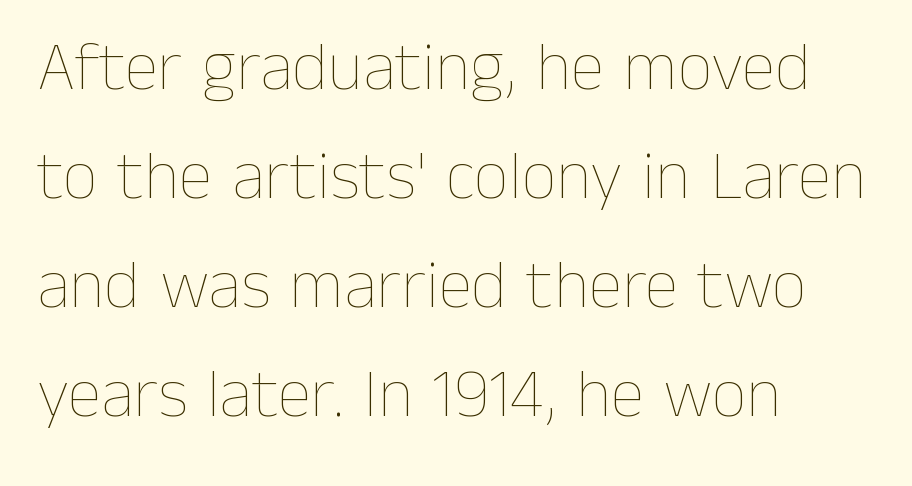
{"italic": "no", "bold": "no", "weight": "thin", "width": "normal", "stroke_contrast": "low", "x_height": "medium", "monospaced": "no", "underline": "no", "align": "left", "line_spacing": "normal", "line_spacing_ratio": 1.58, "letter_spacing": "normal", "letter_spacing_em": 0.0, "glyph_px": 69}
